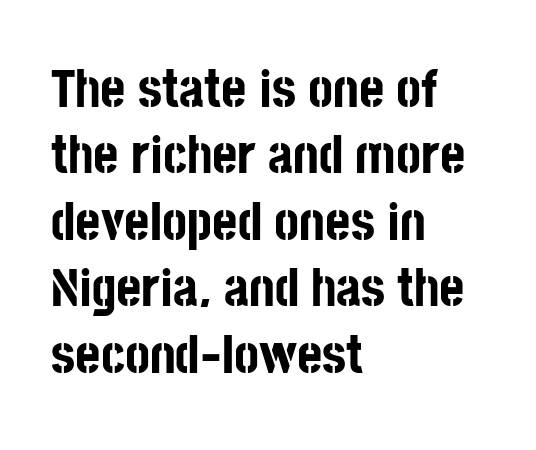
The image shows 54 px bold, condensed sans-serif type, upright; set left-aligned, line spacing 1.23x, normal letter spacing, not underlined; low stroke contrast and a large x-height.
